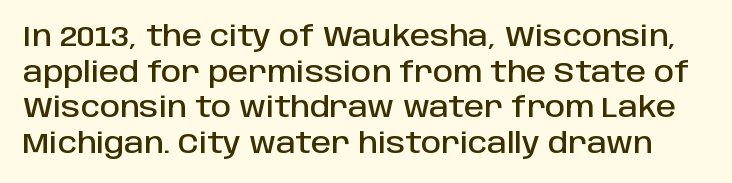
The image shows 28 px sans-serif type, upright; set normal line spacing (1.27x), normal letter spacing, not underlined; low stroke contrast and a large x-height.
